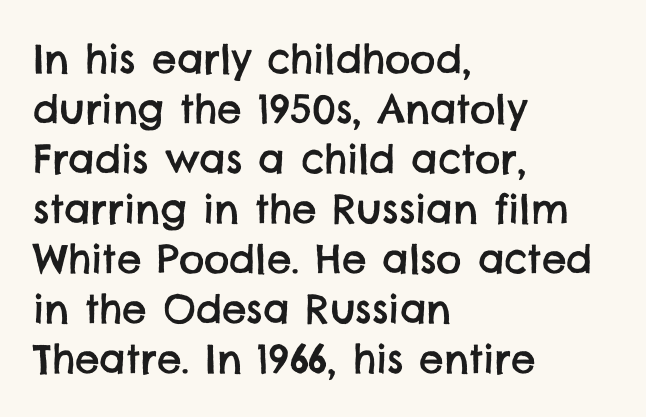
The image shows 39 px sans-serif type; set left-aligned, normal line spacing (1.28x), normal letter spacing, not underlined; low stroke contrast and a large x-height.
